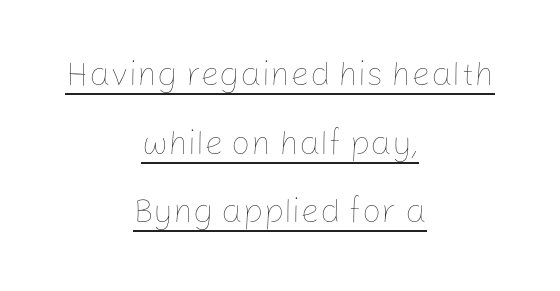
The image shows 34 px thin type, upright; set centered, loose line spacing (2.02x), normal letter spacing, underlined; low stroke contrast and a medium x-height.
